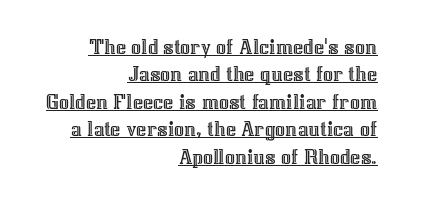
The image shows 22 px text type, upright; set right-aligned, normal line spacing (1.25x), normal letter spacing, underlined.
